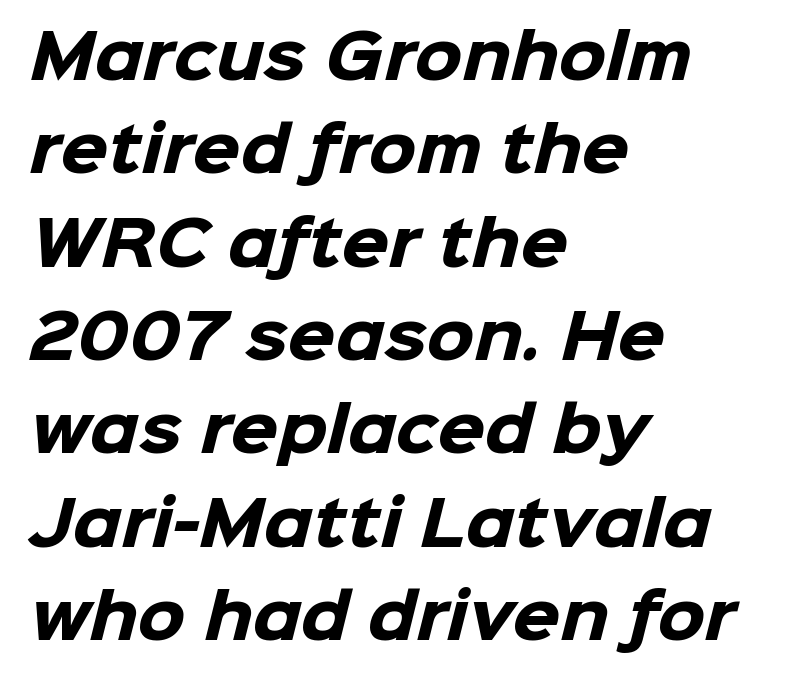
Q: Is the text bold? A: Yes.
Q: Is the typeface a serif or a sans-serif typeface? A: Sans-serif.
Q: Is the text underlined? A: No.
Q: How is the paragraph aligned? A: Left-aligned.
Q: Is the spacing between letters normal or unusually wide? A: Normal.
Q: Is the spacing between lines tight, normal or loose? A: Normal.
Q: Width (condensed, normal, or wide)? A: Normal.
Q: Stroke contrast? A: Low.
Q: x-height? A: Medium.
Q: Monospaced? A: No.
